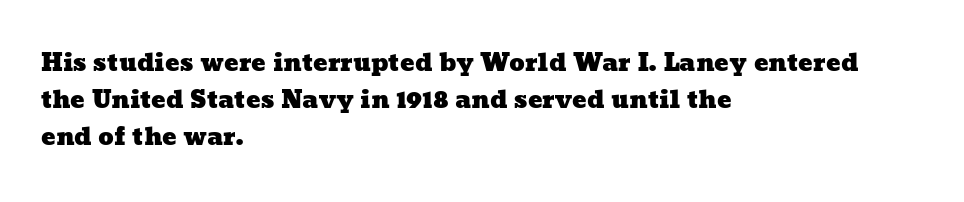
{"underline": "no", "align": "left", "line_spacing": "normal", "line_spacing_ratio": 1.55, "letter_spacing": "normal", "letter_spacing_em": 0.0, "glyph_px": 24}
